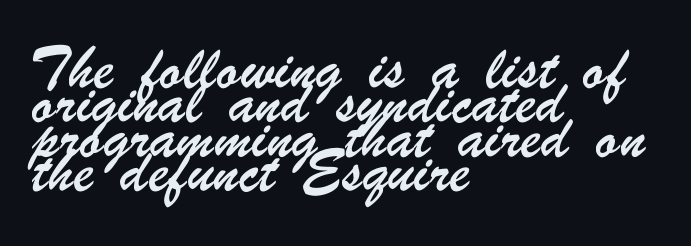
The image shows 27 px text type; set left-aligned, normal line spacing (1.27x), normal letter spacing, not underlined.
